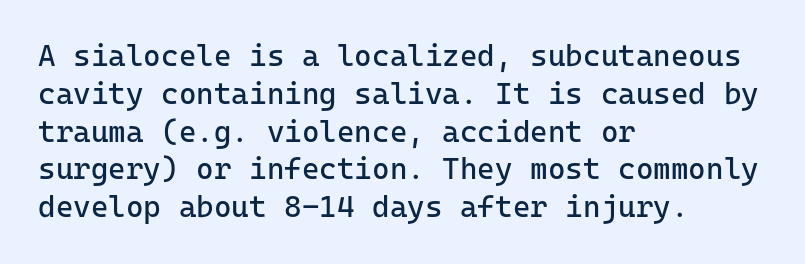
Q: Is the text bold? A: No.
Q: Is the text italic (slanted)? A: No, it is upright.
Q: Is the typeface a serif or a sans-serif typeface? A: Sans-serif.
Q: Is the text underlined? A: No.
Q: How is the paragraph aligned? A: Left-aligned.
Q: Is the spacing between letters normal or unusually wide? A: Normal.
Q: Is the spacing between lines tight, normal or loose? A: Normal.
Q: Width (condensed, normal, or wide)? A: Normal.
Q: Stroke contrast? A: Low.
Q: x-height? A: Medium.
